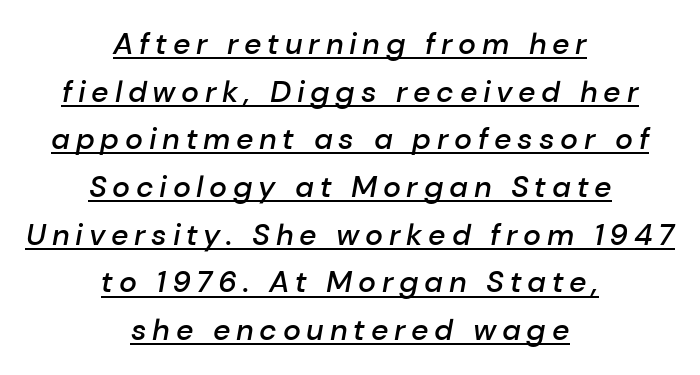
Q: Is the text bold? A: Semi-bold.
Q: Is the text italic (slanted)? A: Yes, it leans right by about 10 degrees.
Q: Is the text underlined? A: Yes.
Q: How is the paragraph aligned? A: Centered.
Q: Is the spacing between lines tight, normal or loose? A: Normal.
Q: Width (condensed, normal, or wide)? A: Normal.
Q: Stroke contrast? A: Low.
Q: x-height? A: Medium.
Q: Monospaced? A: No.
